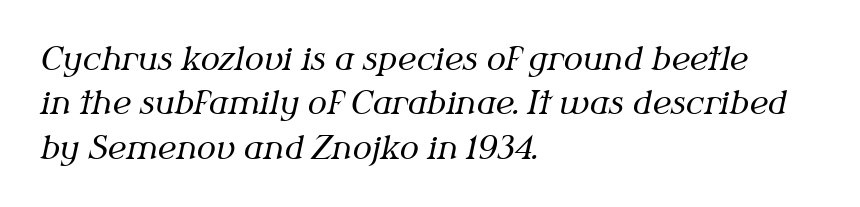
The image shows 32 px regular-weight serif type, italic (leaning right); set left-aligned, normal line spacing (1.39x), normal letter spacing, not underlined; medium stroke contrast and a medium x-height.
